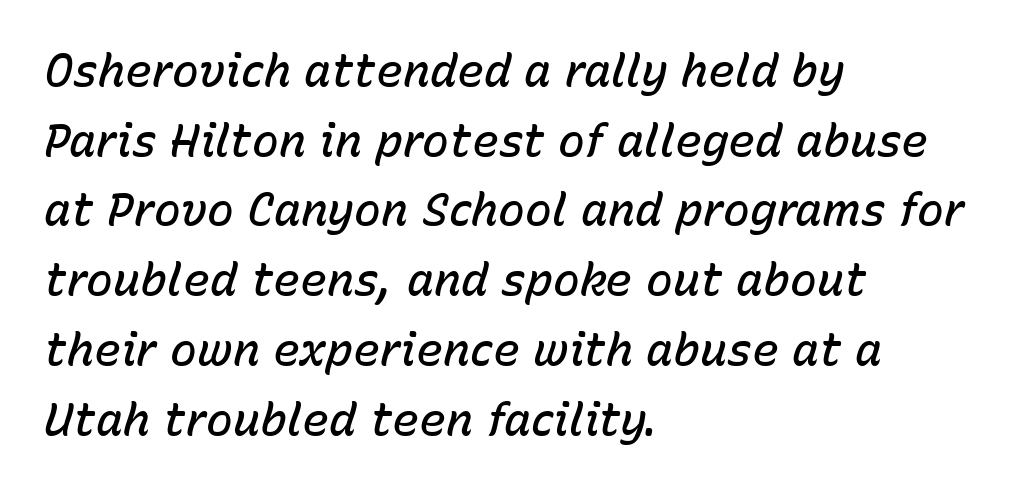
The image shows 45 px semibold type, italic (leaning right); set left-aligned, normal line spacing (1.55x), normal letter spacing, not underlined; low stroke contrast and a medium x-height.
